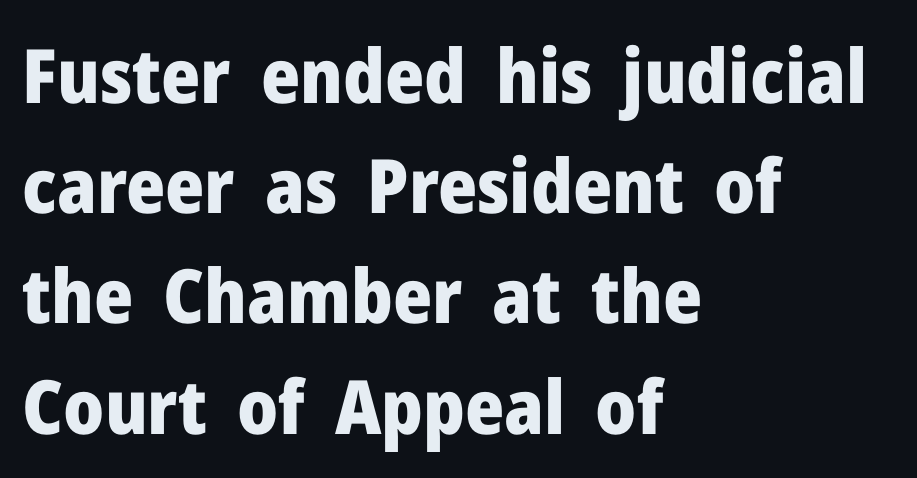
The image shows 75 px heavy sans-serif type, upright; set left-aligned, normal line spacing (1.47x), normal letter spacing, not underlined; low stroke contrast and a medium x-height.
